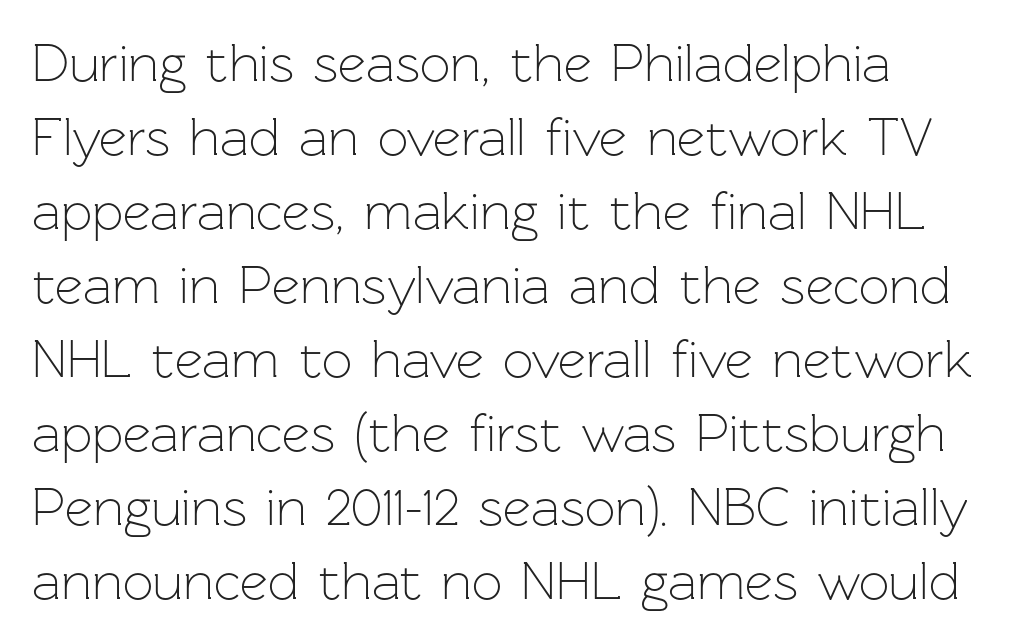
{"serif": "no", "italic": "no", "bold": "no", "weight": "light", "width": "normal", "stroke_contrast": "low", "x_height": "medium", "monospaced": "no", "underline": "no", "line_spacing": "normal", "line_spacing_ratio": 1.37, "letter_spacing": "normal", "letter_spacing_em": 0.0, "glyph_px": 54}
